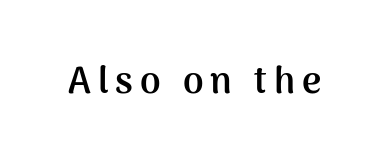
{"serif": "no", "italic": "no", "bold": "yes", "weight": "semibold", "width": "normal", "stroke_contrast": "medium", "x_height": "medium", "monospaced": "no", "underline": "no", "glyph_px": 37}
